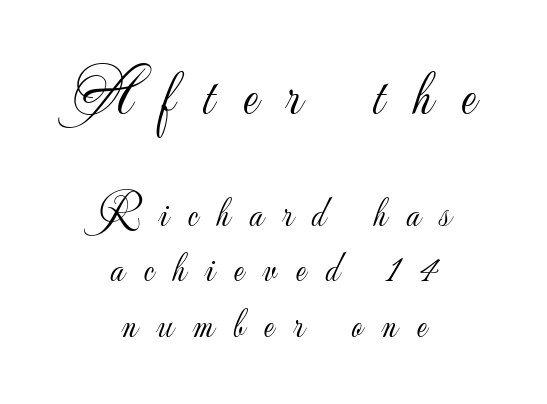
Q: Is the text bold? A: No.
Q: Is the text italic (slanted)? A: Yes.
Q: Is the typeface a serif or a sans-serif typeface? A: Sans-serif.
Q: Is the text underlined? A: No.
Q: How is the paragraph aligned? A: Centered.
Q: Is the spacing between letters normal or unusually wide? A: Unusually wide.
Q: Is the spacing between lines tight, normal or loose? A: Normal.
Q: Which block of text is set in a larger size, the first (top) or the second (bottom)? A: The first (top) one.
Q: Width (condensed, normal, or wide)? A: Normal.
Q: Stroke contrast? A: Low.
Q: x-height? A: Small.
Q: Monospaced? A: No.
